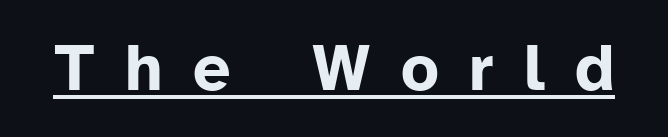
{"serif": "no", "italic": "no", "bold": "yes", "weight": "bold", "width": "normal", "stroke_contrast": "low", "x_height": "medium", "monospaced": "no", "underline": "yes", "letter_spacing": "wide", "letter_spacing_em": 0.46, "glyph_px": 66}
